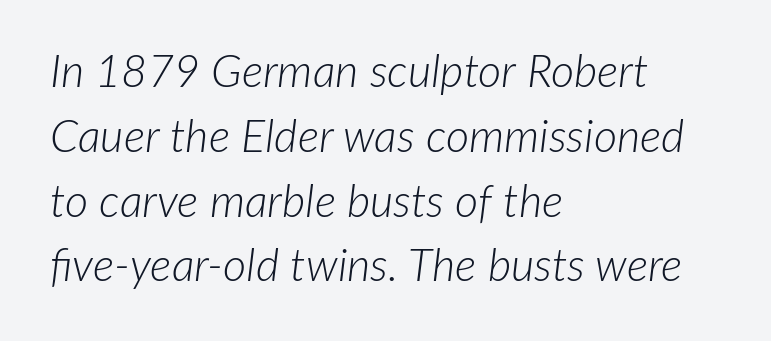
{"italic": "yes", "lean": "right", "slant_degrees": 7, "bold": "no", "weight": "light", "width": "normal", "stroke_contrast": "low", "x_height": "medium", "monospaced": "no", "underline": "no", "align": "left", "line_spacing": "normal", "line_spacing_ratio": 1.44, "letter_spacing": "normal", "letter_spacing_em": 0.0, "glyph_px": 45}
